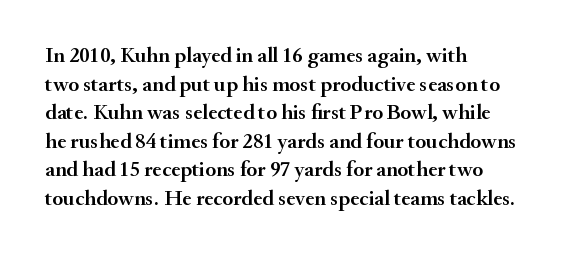
The image shows 22 px text type, upright; set left-aligned, normal line spacing (1.3x), normal letter spacing, not underlined.
